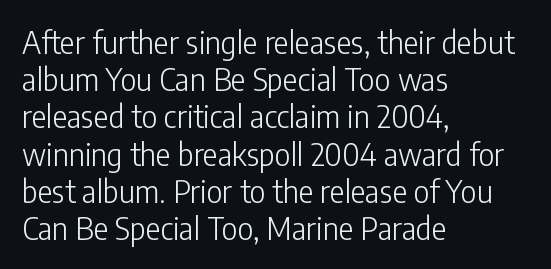
The image shows 31 px light, condensed sans-serif type, upright; set left-aligned, line spacing 1.2x, normal letter spacing, not underlined; low stroke contrast and a medium x-height.
